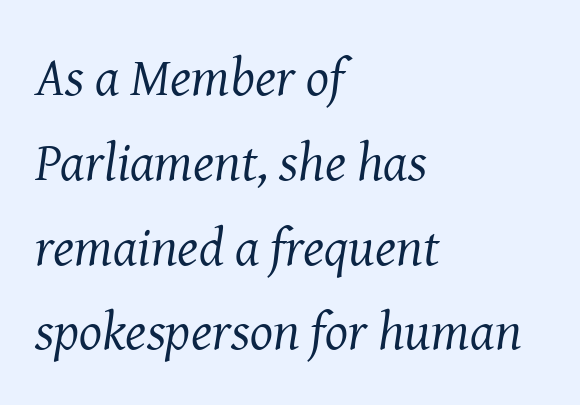
Q: Is the text bold? A: No.
Q: Is the text italic (slanted)? A: Yes, it leans right by about 8 degrees.
Q: Is the typeface a serif or a sans-serif typeface? A: Serif.
Q: Is the text underlined? A: No.
Q: How is the paragraph aligned? A: Left-aligned.
Q: Is the spacing between letters normal or unusually wide? A: Normal.
Q: Is the spacing between lines tight, normal or loose? A: Normal.
Q: Width (condensed, normal, or wide)? A: Normal.
Q: Stroke contrast? A: Medium.
Q: x-height? A: Medium.
Q: Monospaced? A: No.
